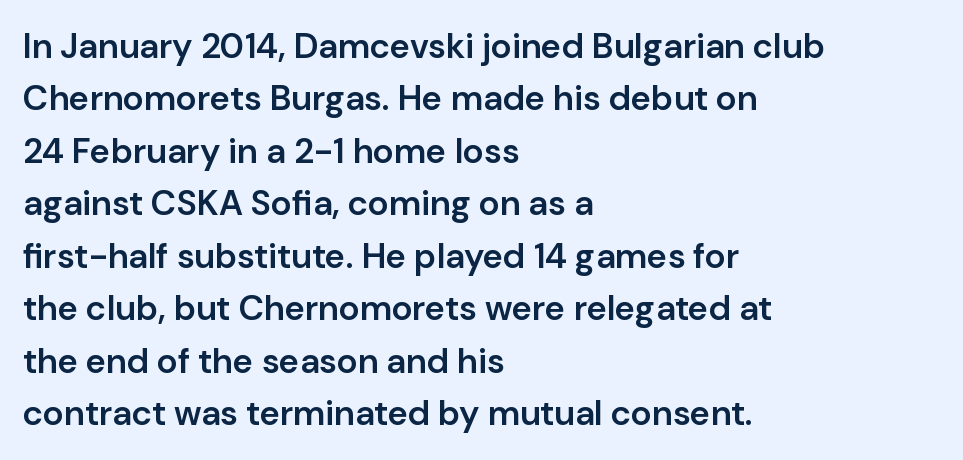
The image shows 35 px semibold sans-serif type, upright; set left-aligned, normal line spacing (1.5x), normal letter spacing, not underlined; low stroke contrast and a medium x-height.
